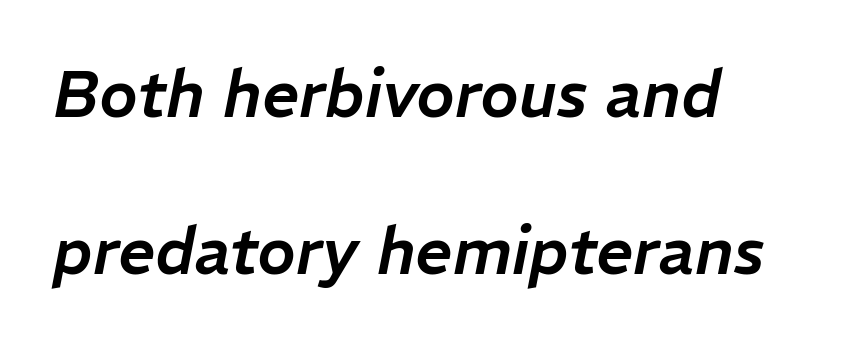
Words appear dense and cohesive because spacing is normal. Loosely led — the rows are spread out. The words here are not underlined. Think of a printed novel: that variable character pitch is what you see here. Is the type slanted? Yes — the strokes lean at a clear angle.
